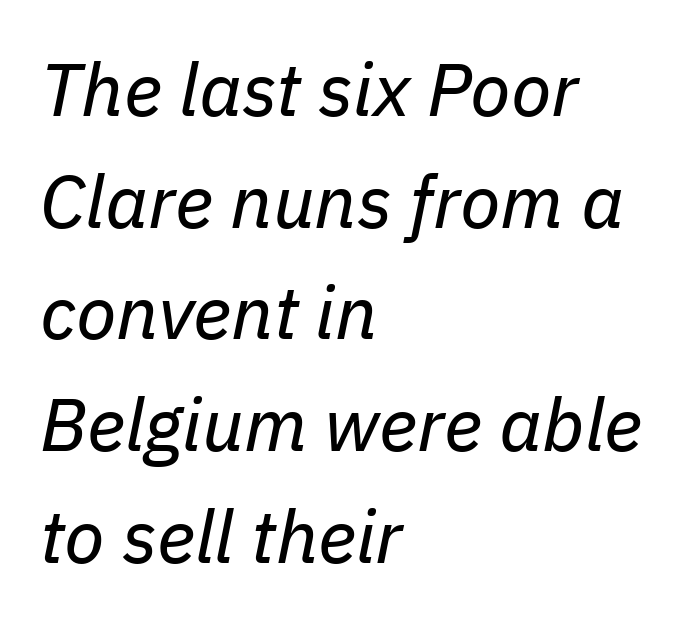
Q: Is the text bold? A: No.
Q: Is the text italic (slanted)? A: Yes, it leans right by about 11 degrees.
Q: Is the text underlined? A: No.
Q: How is the paragraph aligned? A: Left-aligned.
Q: Is the spacing between letters normal or unusually wide? A: Normal.
Q: Is the spacing between lines tight, normal or loose? A: Normal.
Q: Width (condensed, normal, or wide)? A: Normal.
Q: Stroke contrast? A: Low.
Q: x-height? A: Medium.
Q: Monospaced? A: No.
